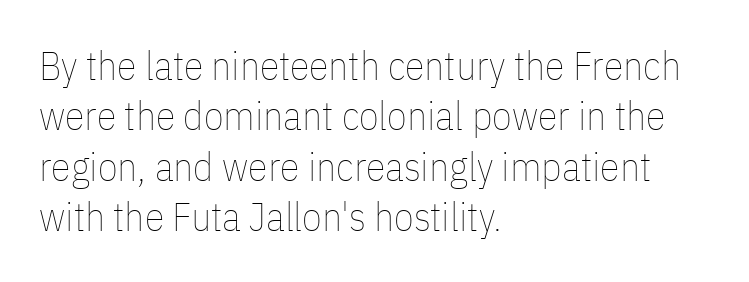
{"italic": "no", "bold": "no", "weight": "thin", "width": "condensed", "stroke_contrast": "low", "x_height": "medium", "monospaced": "no", "underline": "no", "align": "left", "line_spacing": "normal", "line_spacing_ratio": 1.26, "letter_spacing": "normal", "letter_spacing_em": 0.0, "glyph_px": 40}
